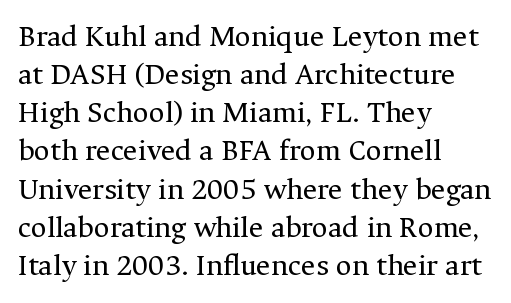
Q: Is the text bold? A: No.
Q: Is the text italic (slanted)? A: No, it is upright.
Q: Is the typeface a serif or a sans-serif typeface? A: Serif.
Q: Is the text underlined? A: No.
Q: How is the paragraph aligned? A: Left-aligned.
Q: Is the spacing between letters normal or unusually wide? A: Normal.
Q: Width (condensed, normal, or wide)? A: Normal.
Q: Stroke contrast? A: Medium.
Q: x-height? A: Medium.
Q: Monospaced? A: No.
